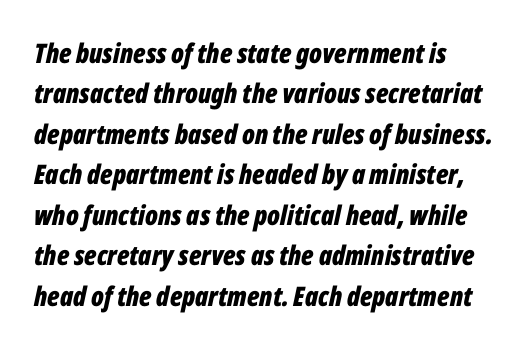
Q: Is the text bold? A: Yes.
Q: Is the text italic (slanted)? A: Yes, it leans right by about 12 degrees.
Q: Is the text underlined? A: No.
Q: How is the paragraph aligned? A: Left-aligned.
Q: Is the spacing between letters normal or unusually wide? A: Normal.
Q: Is the spacing between lines tight, normal or loose? A: Normal.
